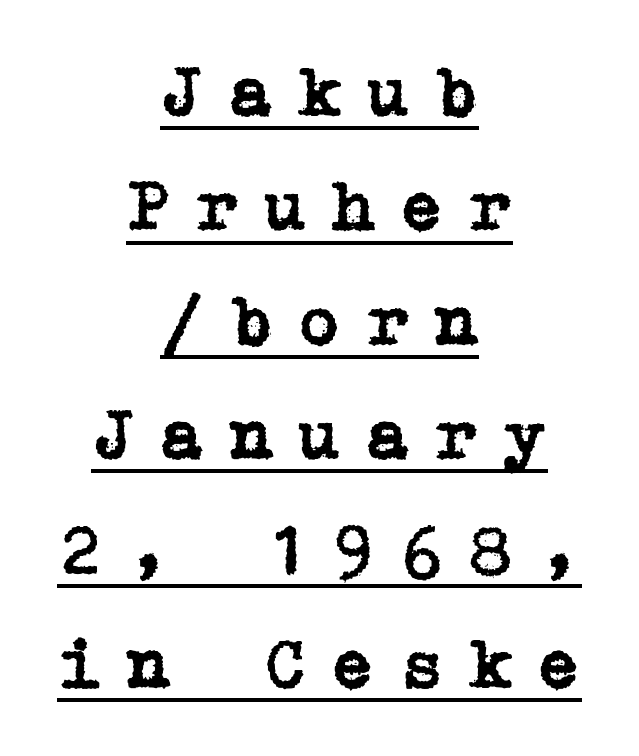
The image shows 72 px serif type, upright; set centered, normal line spacing (1.59x), unusually wide letter spacing (+0.33 em), underlined; low stroke contrast and a medium x-height.
